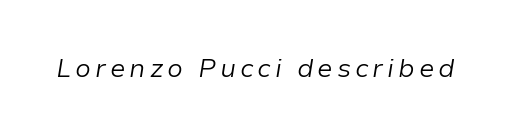
The image shows 26 px text type, italic (leaning right); set not underlined.
